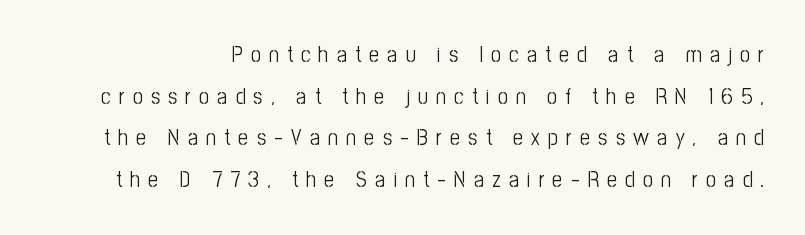
Look at the tracking — it's clearly loosened, letters drifting apart. Plain, unruled lines of type. Think standard paragraph weight, or any step lighter than that. In terms of posture, this sample is upright.
